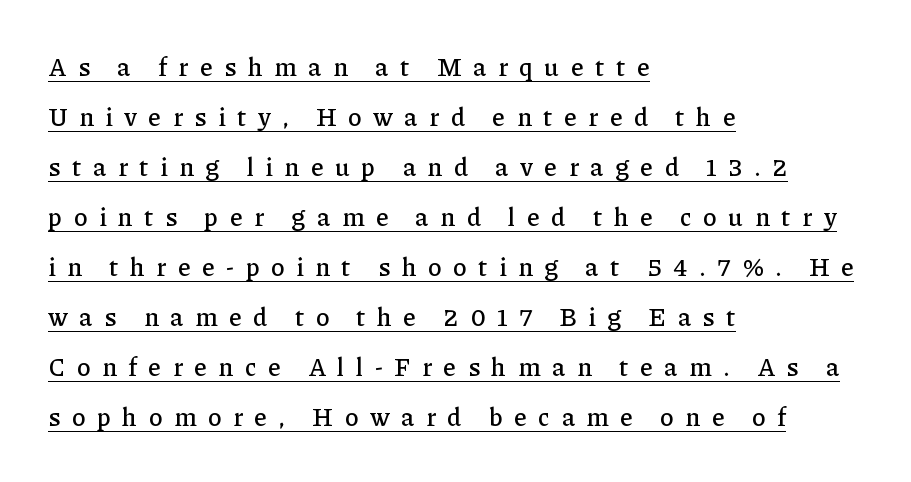
The image shows 25 px text type, upright; set left-aligned, loose line spacing (2.0x), unusually wide letter spacing (+0.46 em), underlined.
